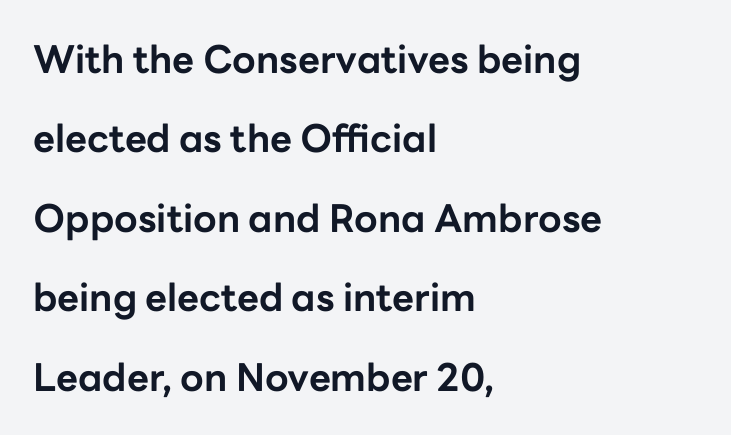
The image shows 38 px bold sans-serif type, upright; set left-aligned, loose line spacing (2.09x), normal letter spacing, not underlined; low stroke contrast and a medium x-height.
